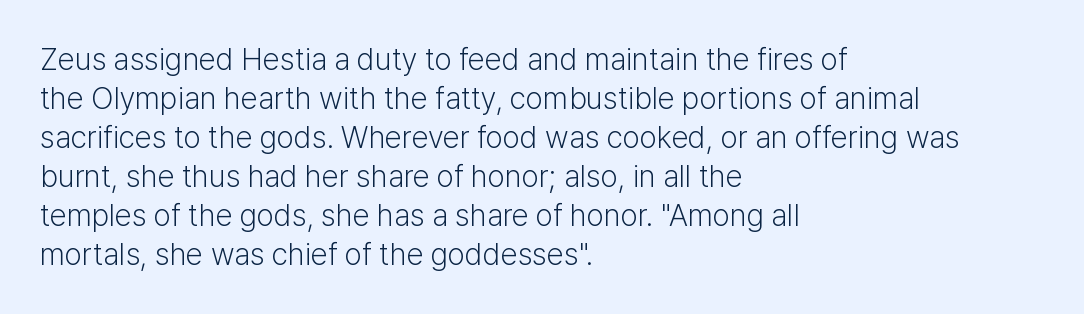
Q: Is the text bold? A: No.
Q: Is the text italic (slanted)? A: No, it is upright.
Q: Is the typeface a serif or a sans-serif typeface? A: Sans-serif.
Q: Is the text underlined? A: No.
Q: How is the paragraph aligned? A: Left-aligned.
Q: Is the spacing between letters normal or unusually wide? A: Normal.
Q: Is the spacing between lines tight, normal or loose? A: Normal.
Q: Width (condensed, normal, or wide)? A: Normal.
Q: Stroke contrast? A: Low.
Q: x-height? A: Medium.
Q: Monospaced? A: No.
